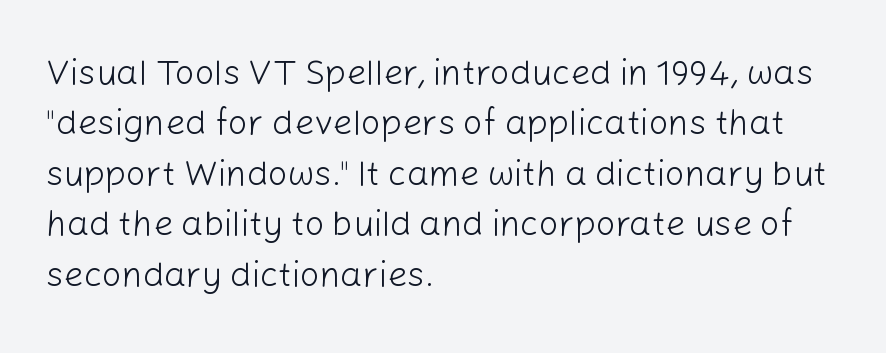
The image shows 35 px light sans-serif type, upright; set left-aligned, normal line spacing (1.44x), normal letter spacing, not underlined; low stroke contrast and a medium x-height.
